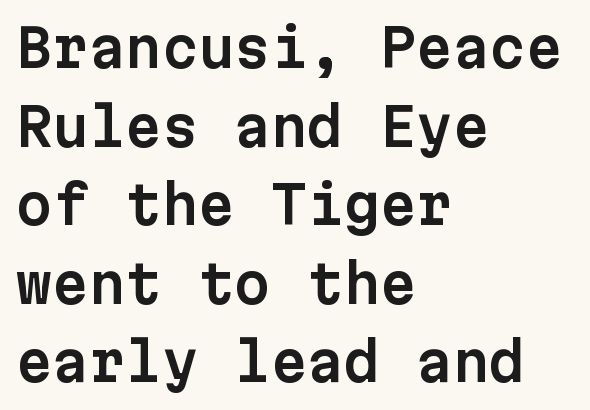
Q: Is the text italic (slanted)? A: No, it is upright.
Q: Is the typeface a serif or a sans-serif typeface? A: Sans-serif.
Q: Is the text underlined? A: No.
Q: How is the paragraph aligned? A: Left-aligned.
Q: Is the spacing between letters normal or unusually wide? A: Normal.
Q: Is the spacing between lines tight, normal or loose? A: Normal.
Q: Width (condensed, normal, or wide)? A: Normal.
Q: Stroke contrast? A: Low.
Q: x-height? A: Medium.
Q: Monospaced? A: Yes.
